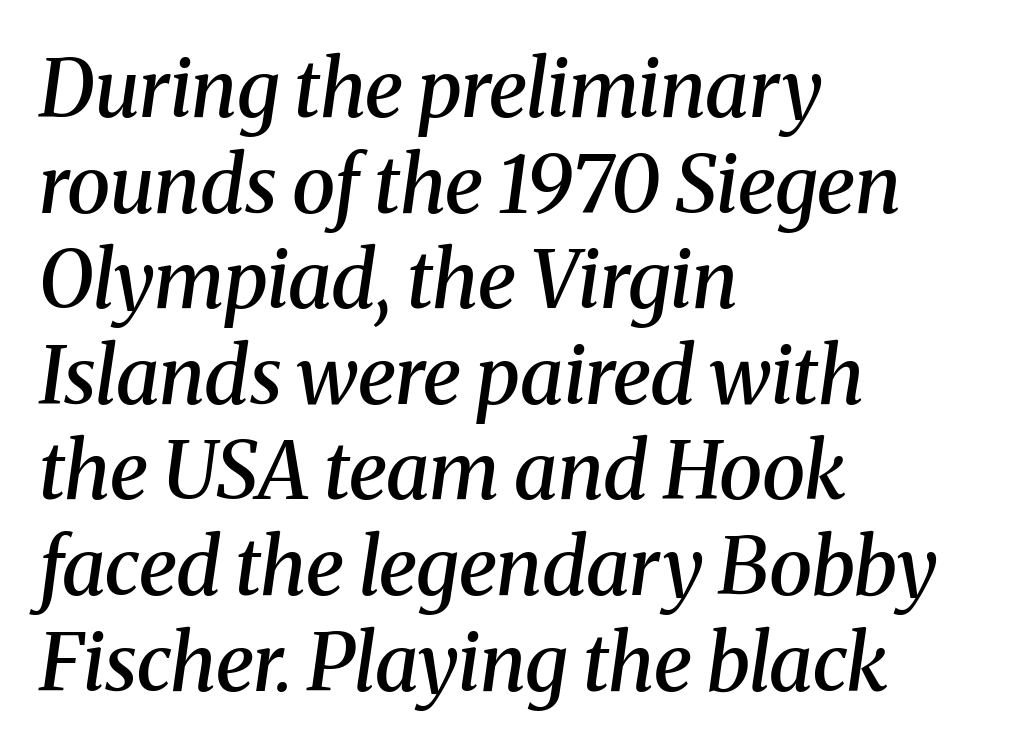
These lines stack with their left ends in a neat column. Each letter keeps its own natural width here, so spacing adapts to shape. Weight check: semibold — heavier than regular, not quite bold. Tracking here is standard; glyphs follow each other at the usual distance.
